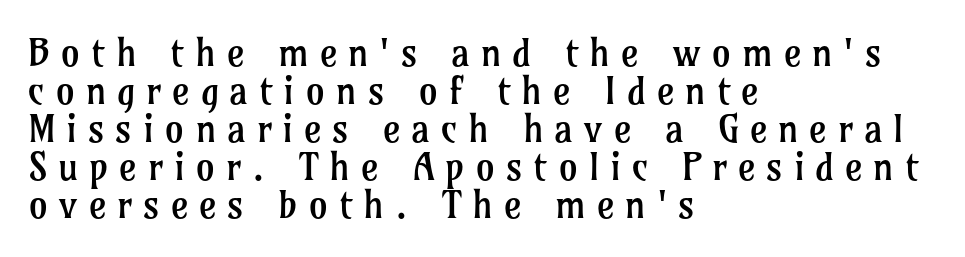
The image shows 38 px regular-weight serif type, upright; set left-aligned, tight line spacing (1.0x), unusually wide letter spacing (+0.28 em), not underlined; low stroke contrast and a medium x-height.
